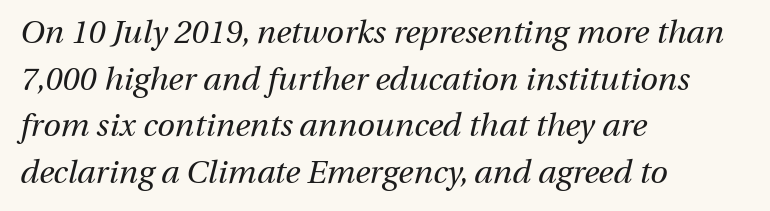
{"italic": "yes", "lean": "right", "slant_degrees": 13, "bold": "no", "weight": "regular", "width": "normal", "stroke_contrast": "medium", "x_height": "medium", "monospaced": "no", "underline": "no", "align": "left", "line_spacing": "normal", "line_spacing_ratio": 1.46, "letter_spacing": "normal", "letter_spacing_em": 0.0, "glyph_px": 32}
